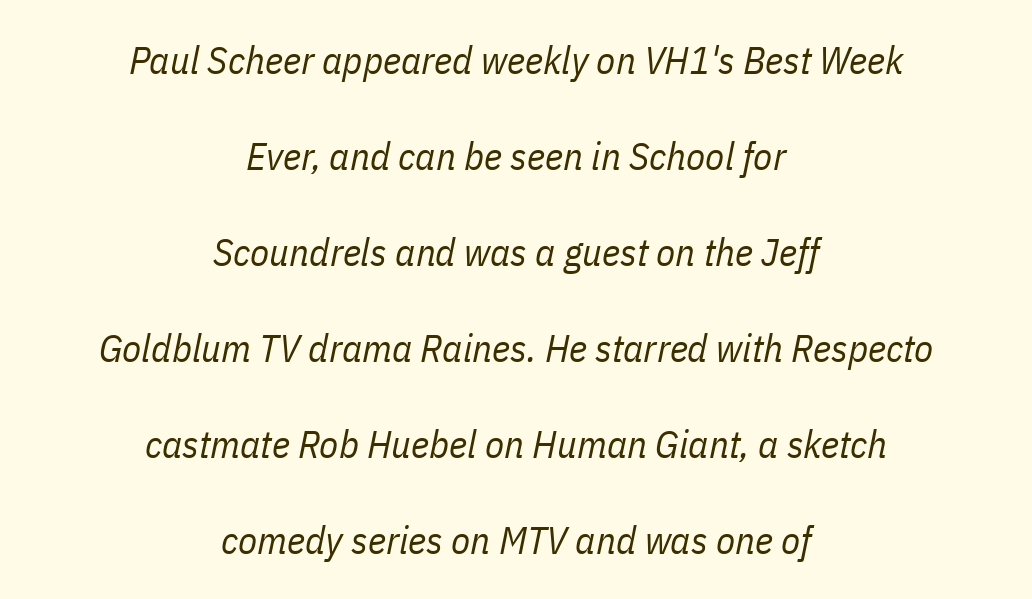
The image shows 39 px regular-weight, condensed type, italic (leaning right); set centered, loose line spacing (2.46x), normal letter spacing, not underlined; low stroke contrast and a medium x-height.
